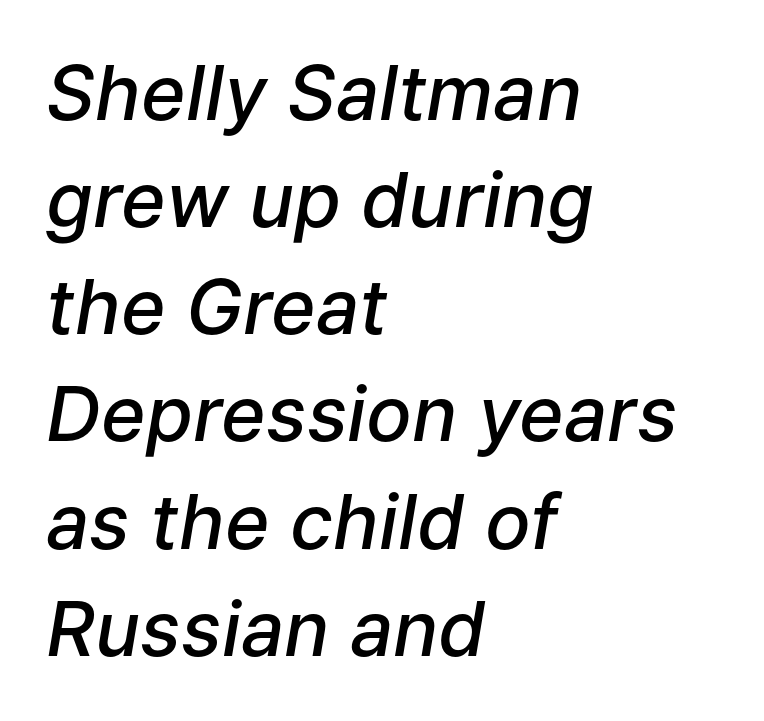
Students, observe: this is what conventionally led text looks like. The area under the type is left untouched. Every character sits at an angle, as italics do. The passage shown is typed in a proportional face where columns would drift. The text block is weighted toward the left margin, trailing off unevenly rightward.
